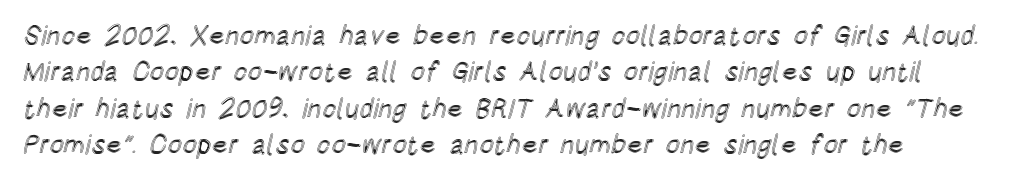
The image shows 27 px text type; set normal line spacing (1.35x), normal letter spacing, not underlined.
